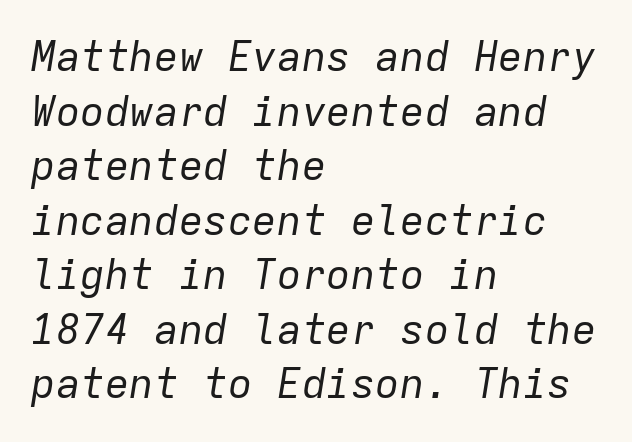
Q: Is the text bold? A: No.
Q: Is the text italic (slanted)? A: Yes, it leans right by about 9 degrees.
Q: Is the text underlined? A: No.
Q: How is the paragraph aligned? A: Left-aligned.
Q: Is the spacing between letters normal or unusually wide? A: Normal.
Q: Is the spacing between lines tight, normal or loose? A: Normal.
Q: Width (condensed, normal, or wide)? A: Normal.
Q: Stroke contrast? A: Low.
Q: x-height? A: Medium.
Q: Monospaced? A: Yes.
